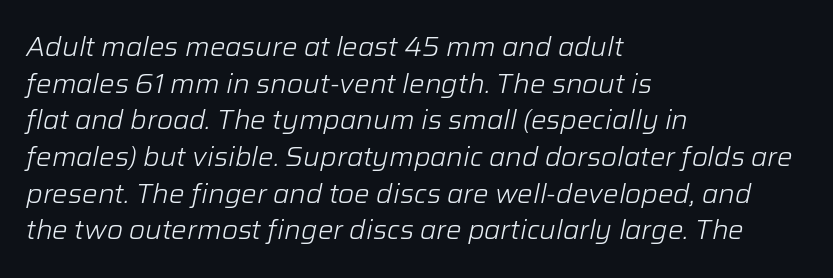
The image shows 26 px text type, italic (leaning right); set left-aligned, normal line spacing (1.41x), normal letter spacing, not underlined.
